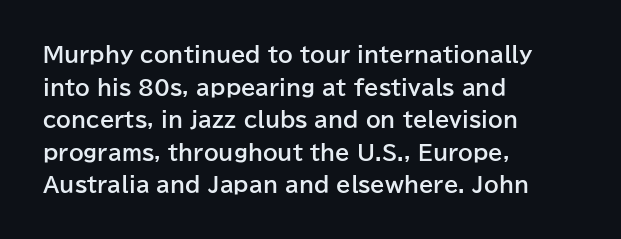
{"italic": "no", "bold": "yes", "underline": "no", "align": "left", "line_spacing": "normal", "line_spacing_ratio": 1.55, "letter_spacing": "normal", "letter_spacing_em": 0.0, "glyph_px": 21}
